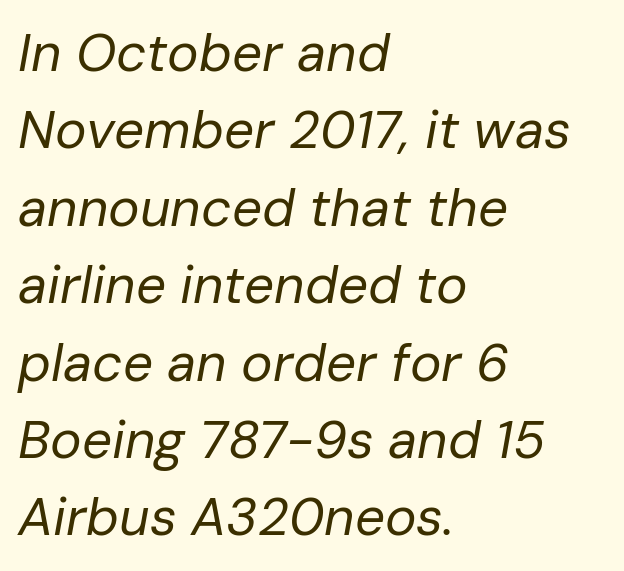
{"italic": "yes", "lean": "right", "slant_degrees": 10, "bold": "no", "weight": "regular", "width": "normal", "stroke_contrast": "low", "x_height": "medium", "monospaced": "no", "underline": "no", "align": "left", "line_spacing": "normal", "line_spacing_ratio": 1.46, "letter_spacing": "normal", "letter_spacing_em": 0.0, "glyph_px": 53}
